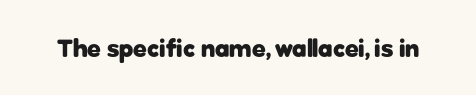
Underlining? Definitely not there. Strong, thick strokes mark this as bold type. This sample uses an upright cut, with every glyph sitting square on the baseline. A typesetter would call this zero additional tracking.
